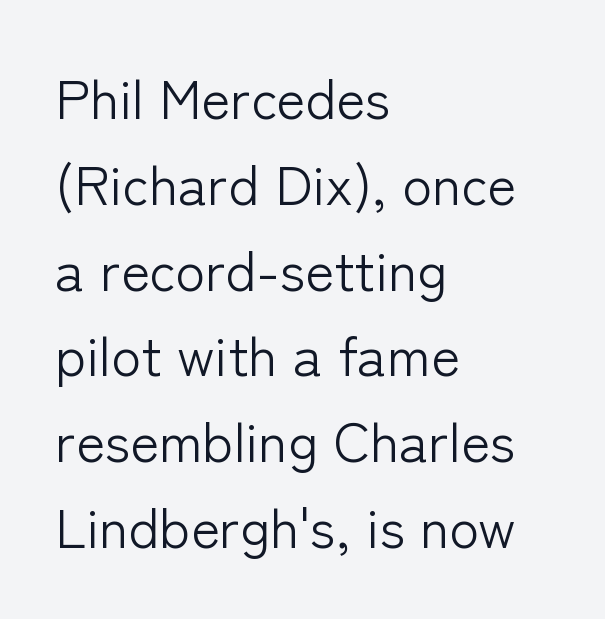
Q: Is the text bold? A: No.
Q: Is the text italic (slanted)? A: No, it is upright.
Q: Is the typeface a serif or a sans-serif typeface? A: Sans-serif.
Q: Is the text underlined? A: No.
Q: How is the paragraph aligned? A: Left-aligned.
Q: Is the spacing between letters normal or unusually wide? A: Normal.
Q: Is the spacing between lines tight, normal or loose? A: Normal.
Q: Width (condensed, normal, or wide)? A: Normal.
Q: Stroke contrast? A: Low.
Q: x-height? A: Medium.
Q: Monospaced? A: No.
